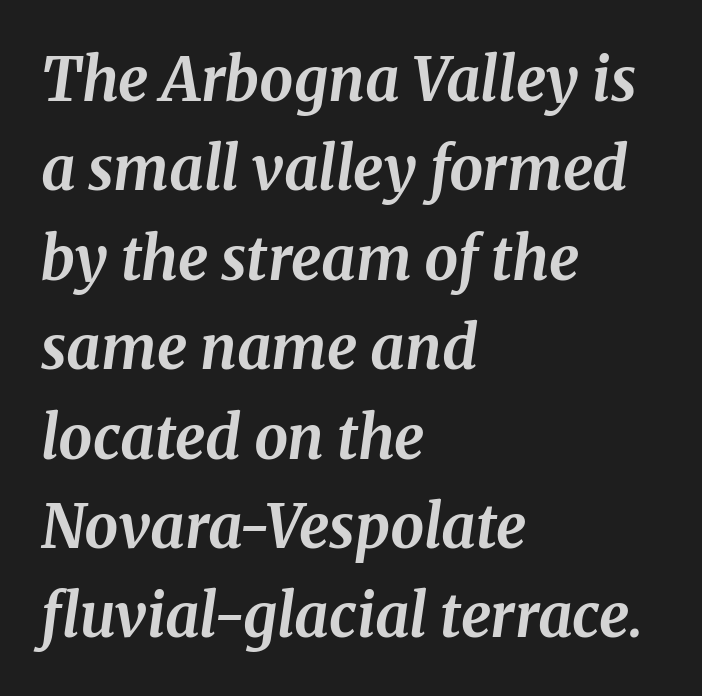
Q: Is the text bold? A: Yes.
Q: Is the text italic (slanted)? A: Yes, it leans right by about 8 degrees.
Q: Is the typeface a serif or a sans-serif typeface? A: Serif.
Q: Is the text underlined? A: No.
Q: How is the paragraph aligned? A: Left-aligned.
Q: Is the spacing between letters normal or unusually wide? A: Normal.
Q: Is the spacing between lines tight, normal or loose? A: Normal.
Q: Width (condensed, normal, or wide)? A: Normal.
Q: Stroke contrast? A: Medium.
Q: x-height? A: Medium.
Q: Monospaced? A: No.
